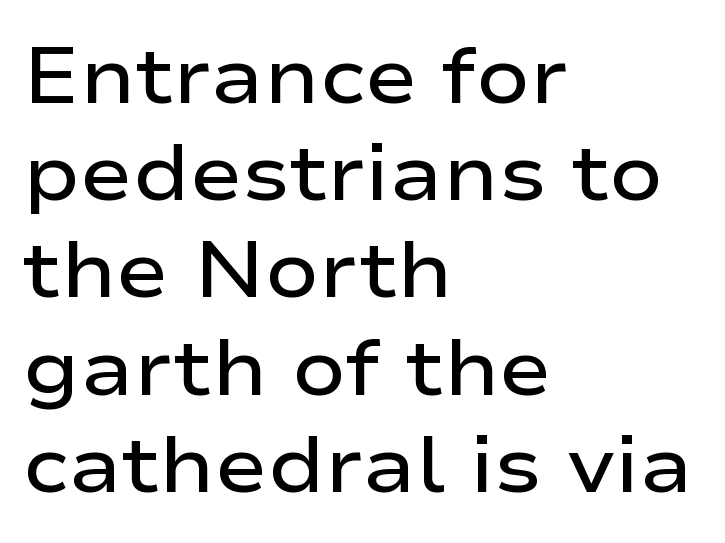
Q: Is the text bold? A: Semi-bold.
Q: Is the text italic (slanted)? A: No, it is upright.
Q: Is the typeface a serif or a sans-serif typeface? A: Sans-serif.
Q: Is the text underlined? A: No.
Q: How is the paragraph aligned? A: Left-aligned.
Q: Is the spacing between letters normal or unusually wide? A: Normal.
Q: Width (condensed, normal, or wide)? A: Wide.
Q: Stroke contrast? A: Low.
Q: x-height? A: Medium.
Q: Monospaced? A: No.
